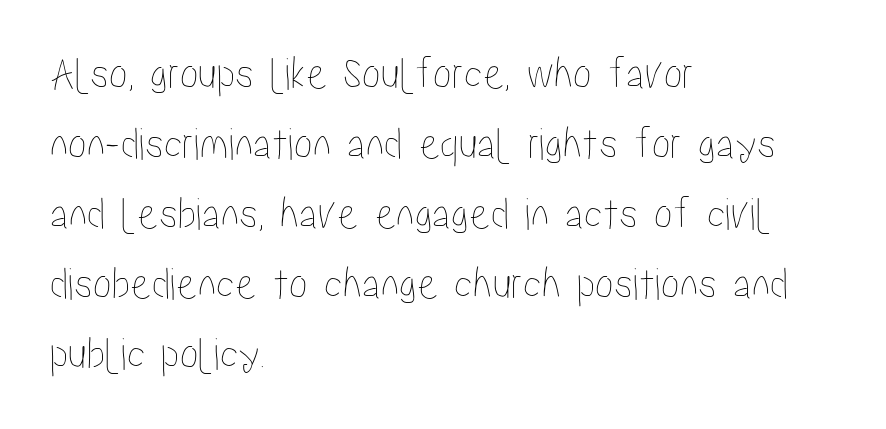
Q: Is the text italic (slanted)? A: No, it is upright.
Q: Is the text underlined? A: No.
Q: How is the paragraph aligned? A: Left-aligned.
Q: Is the spacing between letters normal or unusually wide? A: Normal.
Q: Is the spacing between lines tight, normal or loose? A: Normal.
Q: Width (condensed, normal, or wide)? A: Condensed.
Q: Stroke contrast? A: Low.
Q: x-height? A: Medium.
Q: Monospaced? A: No.
